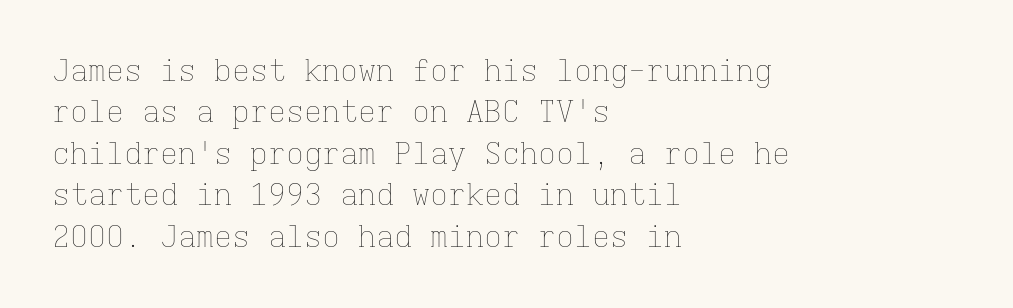
Nope, not italic — everything's standing straight. Stems and bowls with no extra thickness — not bold. Rows of type keep a routine distance in the vertical direction. Unmarked baselines from the first word to the last.
